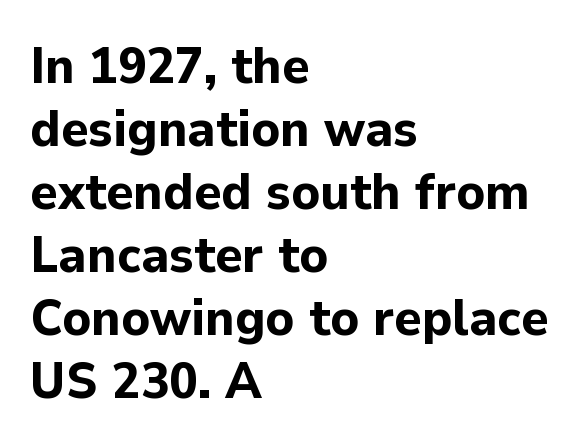
The image shows 52 px bold sans-serif type, upright; set left-aligned, line spacing 1.21x, normal letter spacing, not underlined; low stroke contrast and a medium x-height.
